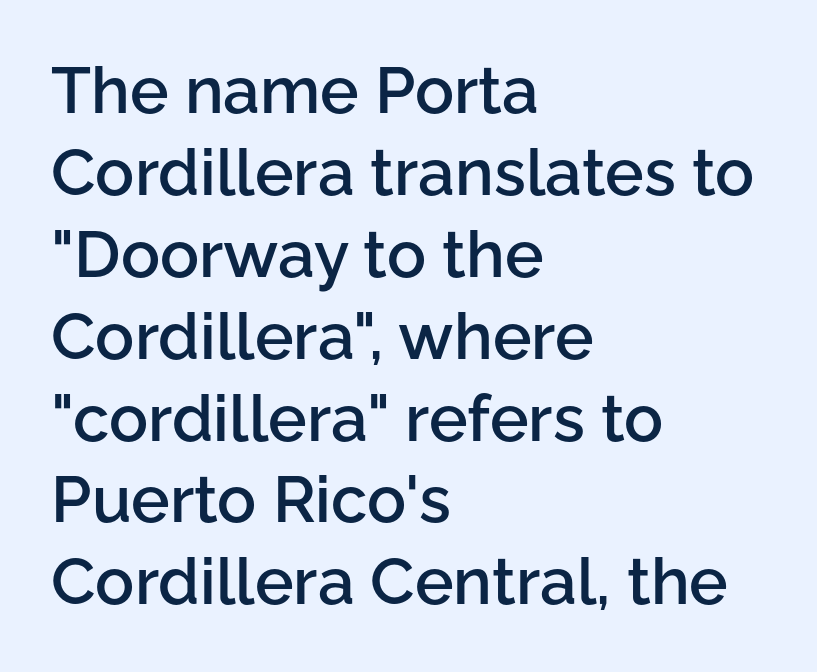
{"serif": "no", "italic": "no", "bold": "semi", "weight": "semibold", "width": "normal", "stroke_contrast": "low", "x_height": "medium", "monospaced": "no", "underline": "no", "align": "left", "line_spacing": "normal", "line_spacing_ratio": 1.26, "letter_spacing": "normal", "letter_spacing_em": 0.0, "glyph_px": 65}
